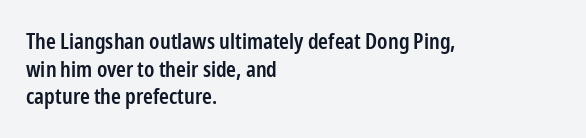
This sample uses plain, unmodified letter spacing. The foot of each line stays bare and open. The leading is moderate, giving the passage an even texture. A somewhat darkened texture: the type is semibold rather than bold.
